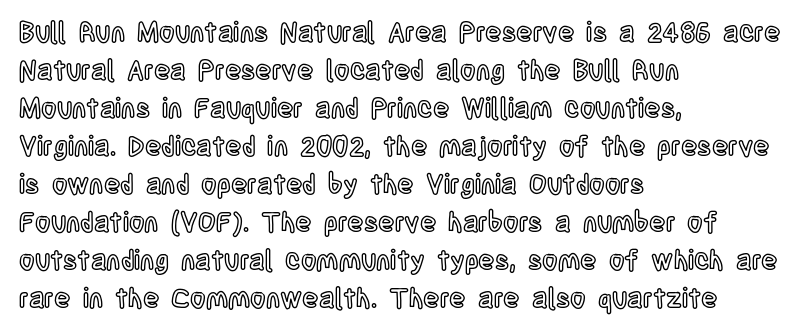
The image shows 27 px text type, upright; set left-aligned, normal line spacing (1.41x), normal letter spacing, not underlined.
